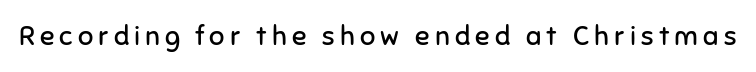
{"italic": "no", "bold": "no", "underline": "no", "glyph_px": 27}
